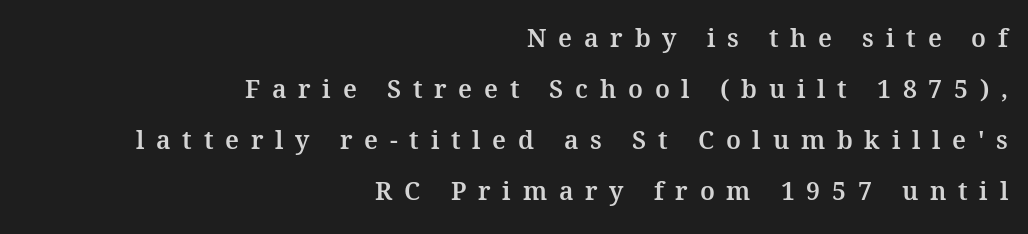
Nobody drew a line under any word here. Nope, not italic — everything's standing straight. In terms of leading, this rendering errs on the spacious side. Each word looks stretched out because of the extra space between its letters. Alignment: flush right.
